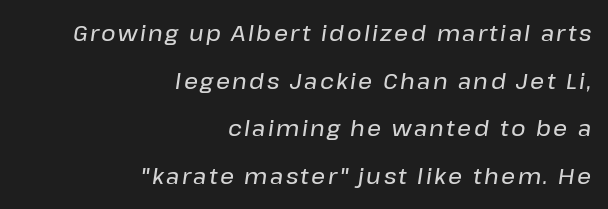
The image shows 22 px text type, italic (leaning right); set right-aligned, loose line spacing (2.17x), not underlined.
